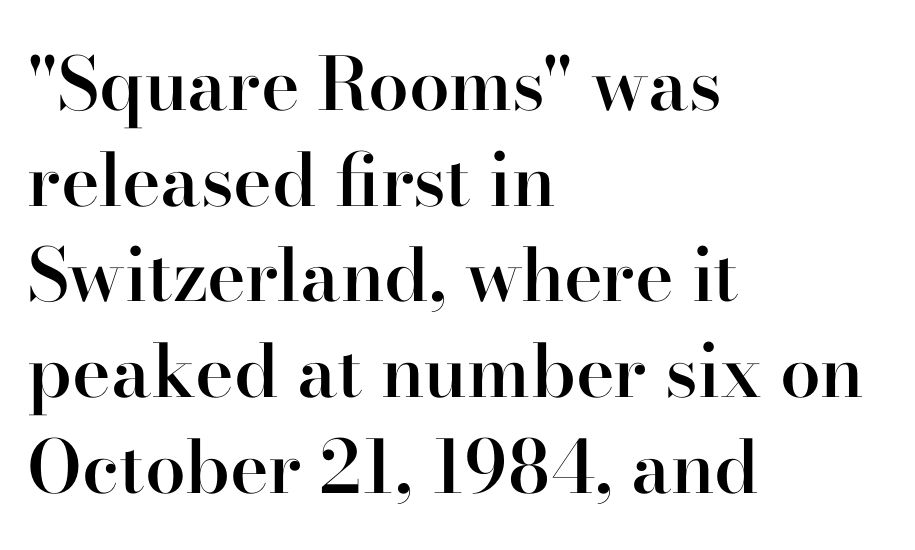
{"serif": "yes", "italic": "no", "bold": "semi", "weight": "semibold", "width": "normal", "stroke_contrast": "high", "x_height": "small", "monospaced": "no", "underline": "no", "align": "left", "line_spacing": "normal", "line_spacing_ratio": 1.31, "letter_spacing": "normal", "letter_spacing_em": 0.0, "glyph_px": 73}
